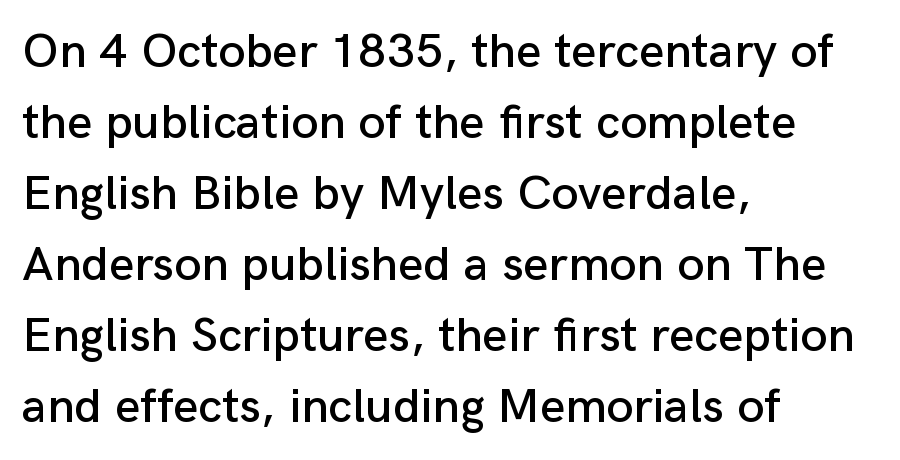
The image shows 49 px sans-serif type, upright; set left-aligned, normal line spacing (1.45x), normal letter spacing, not underlined; low stroke contrast and a medium x-height.
